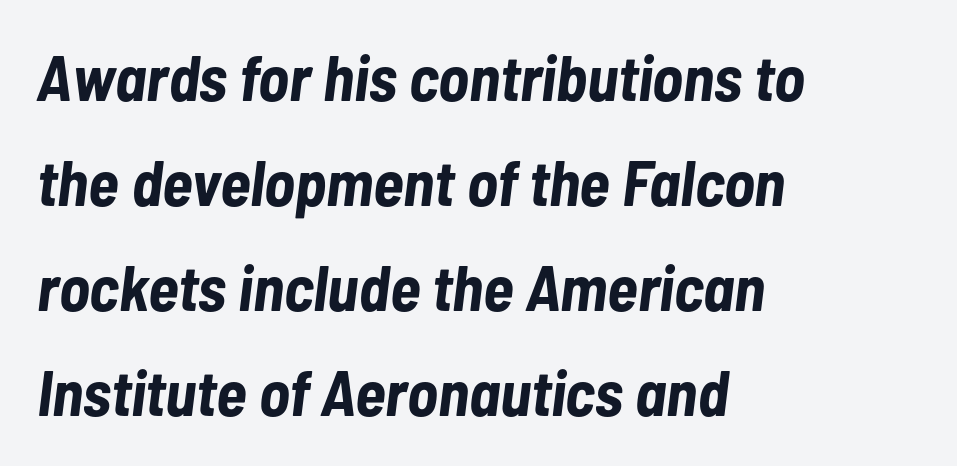
The image shows 64 px bold, condensed type, italic (leaning right); set left-aligned, normal line spacing (1.64x), normal letter spacing, not underlined; low stroke contrast and a medium x-height.
